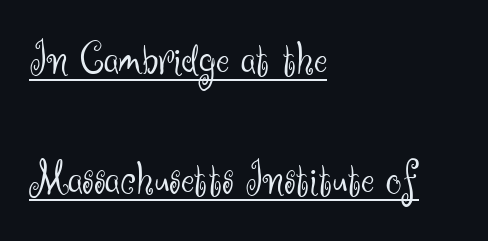
Regarding serifs, this sample does without them. The lines in this sample share a left origin and differ only in where they stop. Note the varied advance widths — an 'i' is clearly narrower than an 'm'. Does extra space separate the letters? No, they use regular spacing. No heavy texture on the line: the type isn't bold. In designer terms, the underline attribute is active on this setting.
